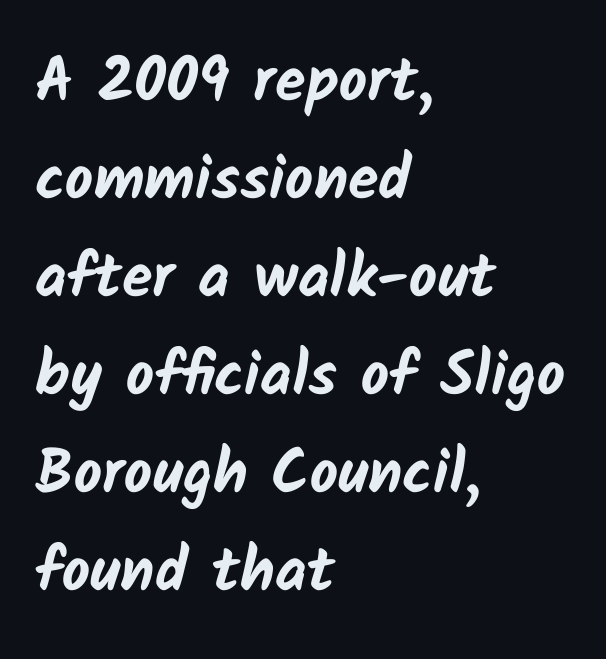
Note the varied advance widths — an 'i' is clearly narrower than an 'm'. Caption: standard tracking, unaltered. Each row of text sits above clean, open space. These lines sit exactly where default settings would place them. Plenty of ink on the page — the face is bold.
